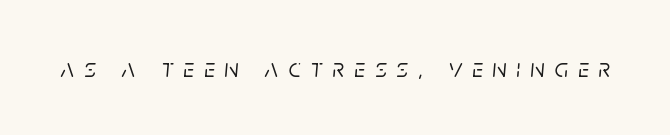
{"italic": "yes", "lean": "right", "slant_degrees": 5, "underline": "no", "letter_spacing": "wide", "letter_spacing_em": 0.39, "glyph_px": 26}
